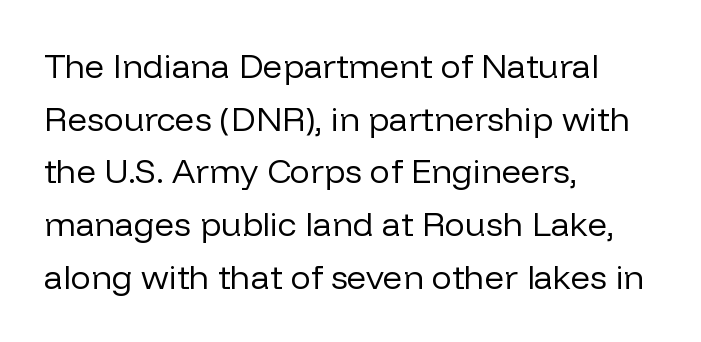
The designer went with a sans here, leaving each stem footless. Each stroke keeps to a modest, everyday thickness or less. You could call the tracking neutral — neither tight nor loose. The lines sit at an ordinary, default distance from one another. Do the characters align in a grid? No, the font is proportional.
